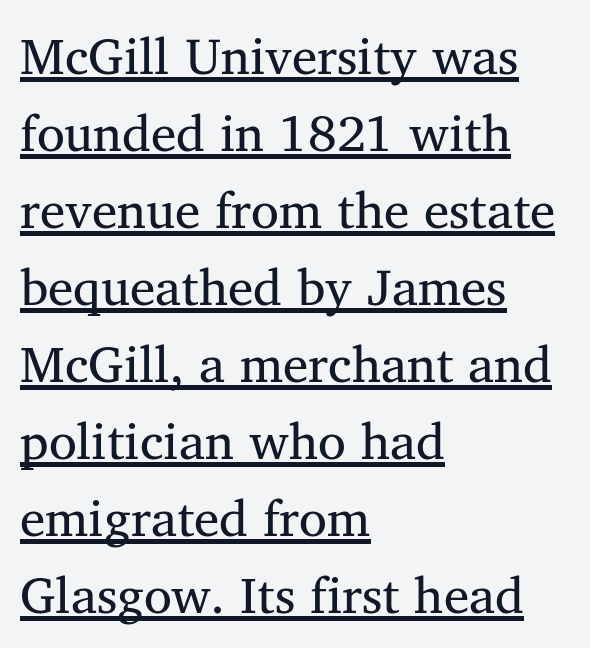
{"serif": "yes", "italic": "no", "bold": "no", "weight": "regular", "width": "normal", "stroke_contrast": "medium", "x_height": "medium", "monospaced": "no", "underline": "yes", "align": "left", "line_spacing": "normal", "line_spacing_ratio": 1.51, "letter_spacing": "normal", "letter_spacing_em": 0.0, "glyph_px": 51}
